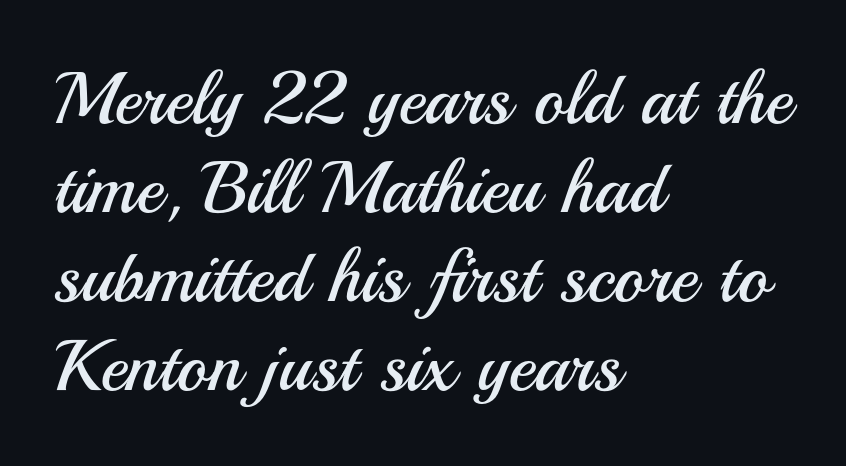
The image shows 73 px regular-weight sans-serif type; set left-aligned, line spacing 1.22x, normal letter spacing, not underlined; medium stroke contrast and a small x-height.
